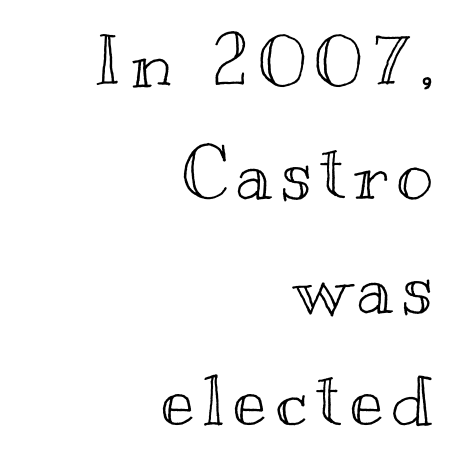
{"italic": "no", "width": "wide", "x_height": "small", "monospaced": "no", "underline": "no", "align": "right", "line_spacing": "normal", "line_spacing_ratio": 1.62, "glyph_px": 70}
